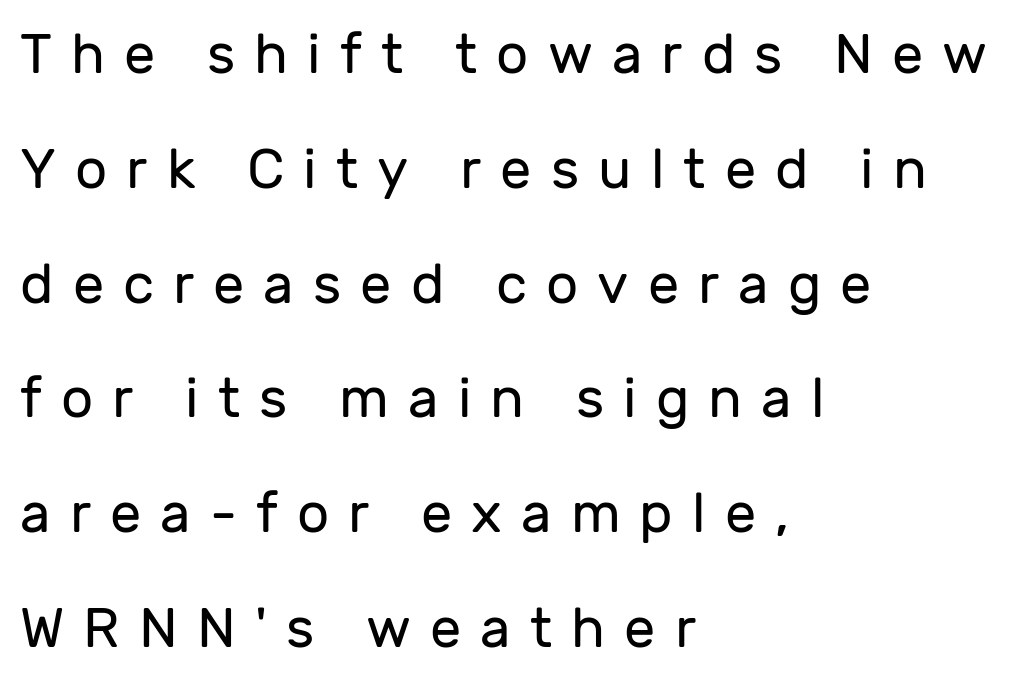
The image shows 56 px regular-weight sans-serif type, upright; set left-aligned, loose line spacing (2.05x), unusually wide letter spacing (+0.34 em), not underlined; low stroke contrast and a medium x-height.
